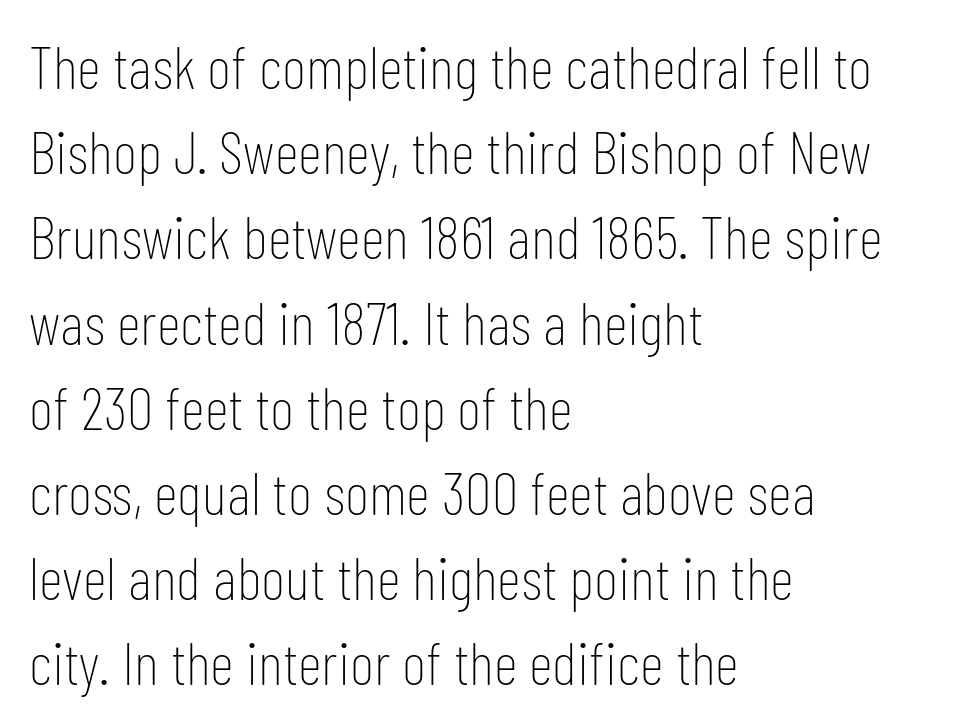
The image shows 60 px thin, condensed sans-serif type, upright; set left-aligned, normal line spacing (1.42x), normal letter spacing, not underlined; low stroke contrast and a medium x-height.
